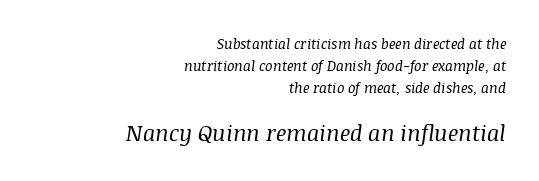
Q: Is the text bold? A: No.
Q: Is the text italic (slanted)? A: Yes, it leans right by about 8 degrees.
Q: Is the text underlined? A: No.
Q: How is the paragraph aligned? A: Right-aligned.
Q: Is the spacing between letters normal or unusually wide? A: Normal.
Q: Is the spacing between lines tight, normal or loose? A: Normal.
Q: Which block of text is set in a larger size, the first (top) or the second (bottom)? A: The second (bottom) one.
